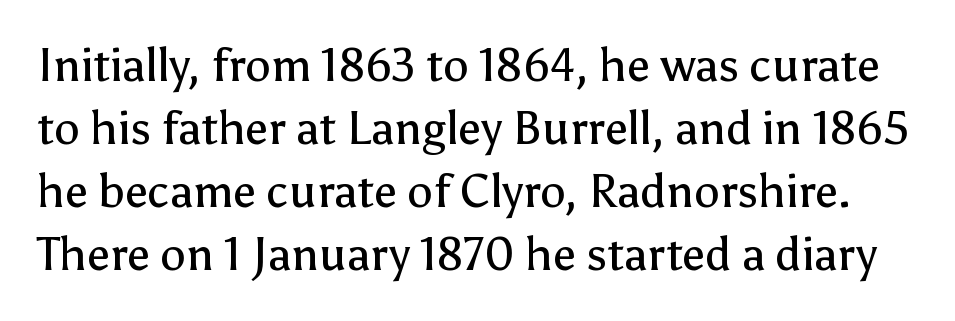
The image shows 46 px regular-weight sans-serif type, upright; set normal line spacing (1.37x), normal letter spacing, not underlined; low stroke contrast and a medium x-height.
